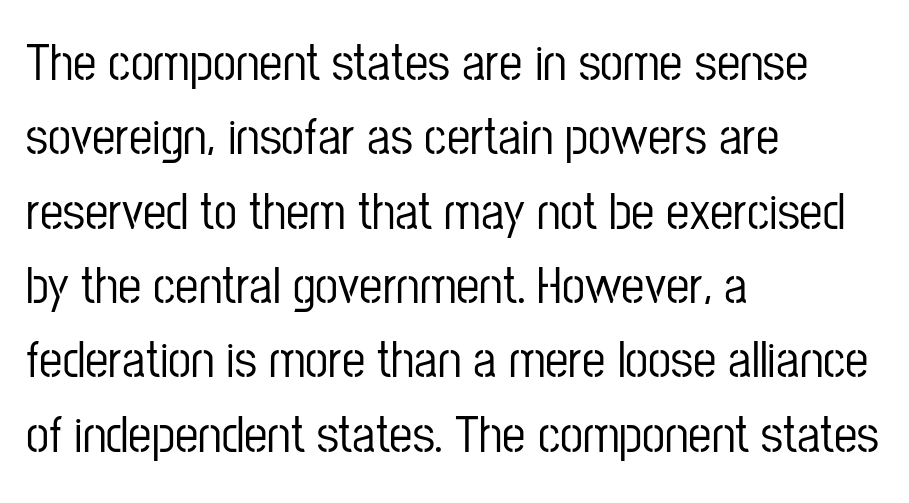
The image shows 52 px condensed sans-serif type, upright; set left-aligned, normal line spacing (1.43x), normal letter spacing, not underlined; low stroke contrast and a medium x-height.
